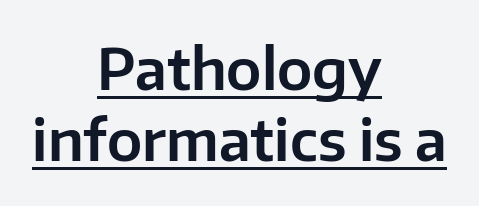
The image shows 56 px sans-serif type, upright; set centered, normal line spacing (1.26x), normal letter spacing, underlined; low stroke contrast and a medium x-height.
